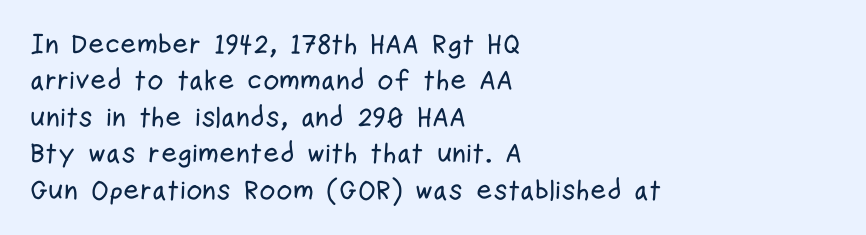
{"serif": "no", "italic": "no", "width": "condensed", "stroke_contrast": "low", "x_height": "medium", "monospaced": "no", "underline": "no", "align": "left", "line_spacing": "normal", "line_spacing_ratio": 1.3, "letter_spacing": "normal", "letter_spacing_em": 0.0, "glyph_px": 28}
